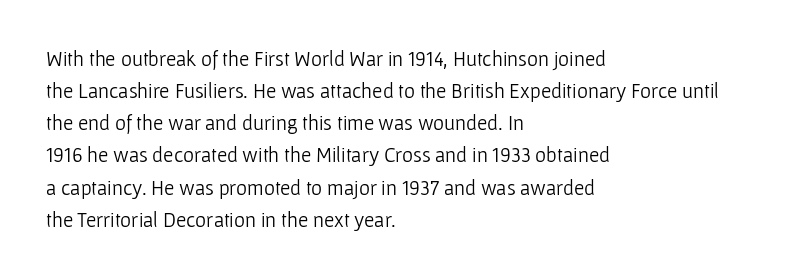
Q: Is the text bold? A: No.
Q: Is the text italic (slanted)? A: No, it is upright.
Q: Is the text underlined? A: No.
Q: How is the paragraph aligned? A: Left-aligned.
Q: Is the spacing between letters normal or unusually wide? A: Normal.
Q: Is the spacing between lines tight, normal or loose? A: Normal.
